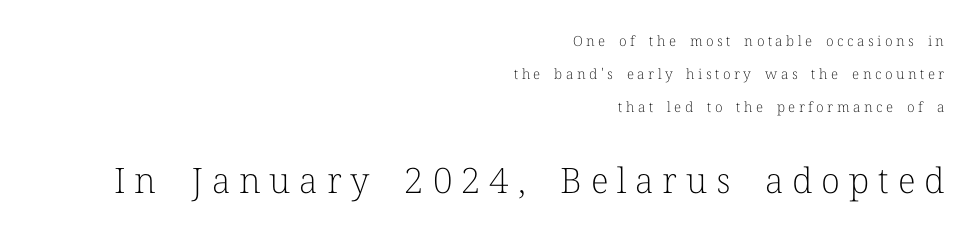
The image shows 35 px light serif type, upright; set right-aligned, loose line spacing (2.34x), unusually wide letter spacing (+0.25 em), not underlined; the second (bottom) block is 2.5x larger; low stroke contrast and a medium x-height.
